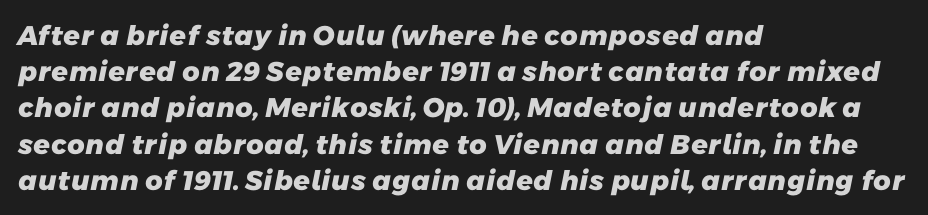
Compared with typical body copy, the letter spacing here is the same. Line beginnings align vertically; line endings do not. How would I describe the line gaps? Plain and ordinary. You'd pick this weight for a headline — it's a proper bold. The words here are not underlined.
